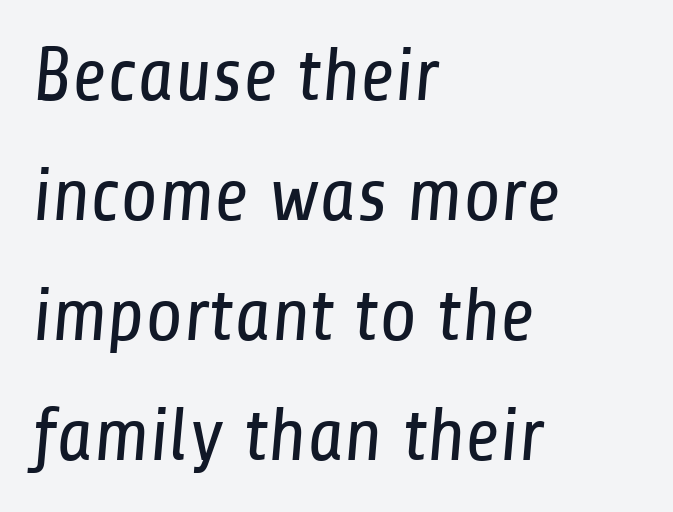
Students, observe: this is what conventionally led text looks like. Underlining? Definitely not there. The lines in this sample share a left origin and differ only in where they stop. Between one letter and the next there's only the usual sliver of space.
